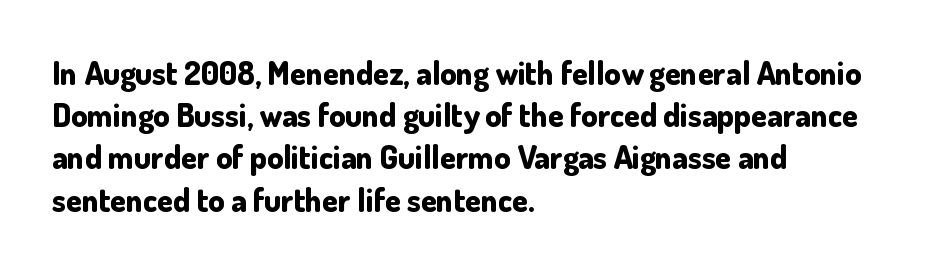
These lines sit exactly where default settings would place them. The font is running at its bold setting. No extra tracking has been applied to these lines. A typesetter would call this proportional, since set widths differ per character. Is there any slant? The stems are plumb. The setting favours the left margin, as ordinary paragraphs usually do.
